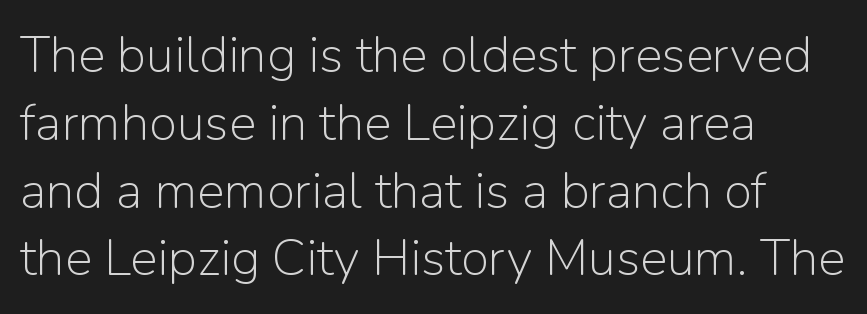
The lines in this sample share a left origin and differ only in where they stop. Tall strokes in this sample are plumb rather than angled. Letters rest on an invisible, unmarked baseline. Note the varied advance widths — an 'i' is clearly narrower than an 'm'.
